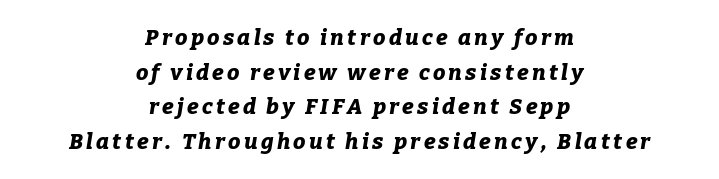
Q: Is the text bold? A: Yes.
Q: Is the text italic (slanted)? A: Yes, it leans right by about 9 degrees.
Q: Is the text underlined? A: No.
Q: How is the paragraph aligned? A: Centered.
Q: Is the spacing between lines tight, normal or loose? A: Normal.
